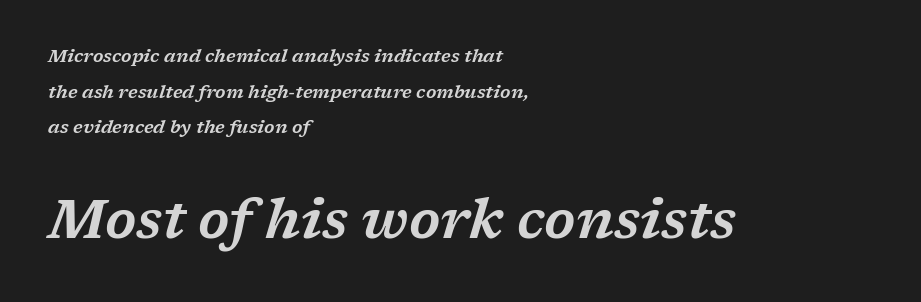
The image shows 54 px wide serif type, italic (leaning right); set left-aligned, loose line spacing (1.98x), normal letter spacing, not underlined; the second (bottom) block is 3.0x larger; low stroke contrast and a medium x-height.
